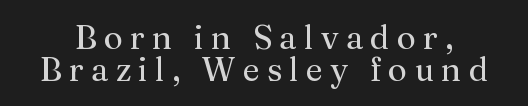
{"serif": "yes", "italic": "no", "bold": "no", "weight": "regular", "width": "normal", "stroke_contrast": "medium", "x_height": "medium", "monospaced": "no", "underline": "no", "line_spacing": "tight", "line_spacing_ratio": 0.96, "letter_spacing": "wide", "letter_spacing_em": 0.22, "glyph_px": 33}
